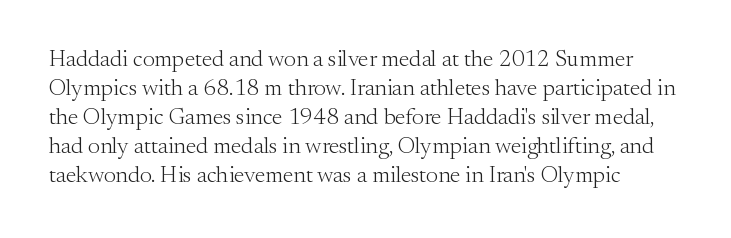
On a weight scale, this lands at 450 or below. This rendering features lettering with no underline. How would I describe the line gaps? Plain and ordinary. Characters follow at the spacing the type designer built in.
